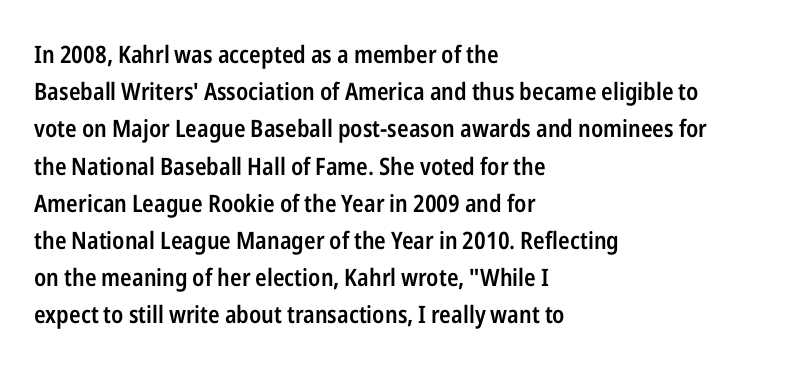
Q: Is the text bold? A: Semi-bold.
Q: Is the text italic (slanted)? A: No, it is upright.
Q: Is the text underlined? A: No.
Q: How is the paragraph aligned? A: Left-aligned.
Q: Is the spacing between letters normal or unusually wide? A: Normal.
Q: Is the spacing between lines tight, normal or loose? A: Normal.
